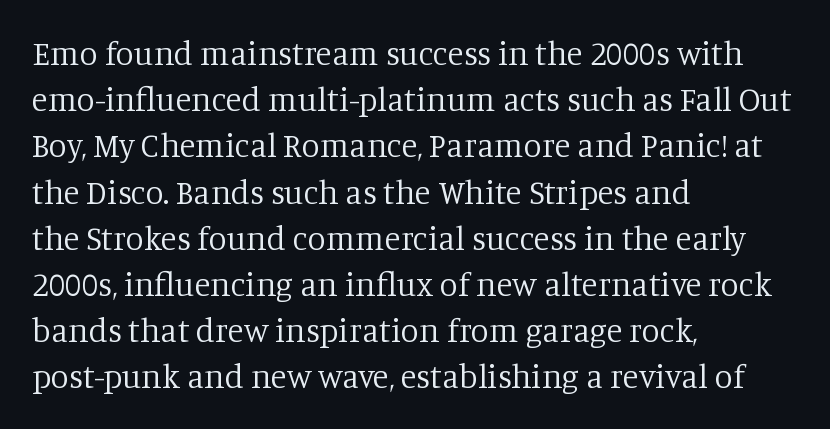
{"serif": "yes", "italic": "no", "bold": "no", "weight": "regular", "width": "normal", "stroke_contrast": "low", "x_height": "large", "monospaced": "no", "underline": "no", "align": "left", "line_spacing": "normal", "line_spacing_ratio": 1.4, "letter_spacing": "normal", "letter_spacing_em": 0.0, "glyph_px": 33}
